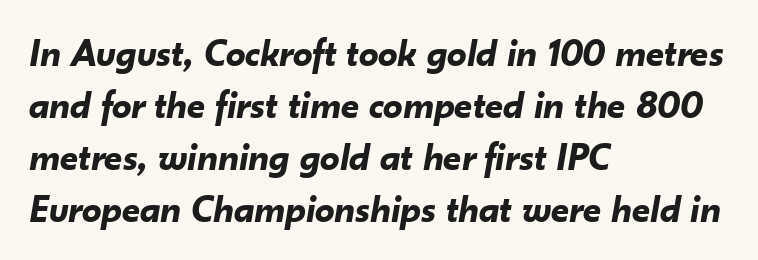
Q: Is the text bold? A: Yes.
Q: Is the text italic (slanted)? A: Yes, it leans right by about 10 degrees.
Q: Is the text underlined? A: No.
Q: How is the paragraph aligned? A: Left-aligned.
Q: Is the spacing between letters normal or unusually wide? A: Normal.
Q: Is the spacing between lines tight, normal or loose? A: Normal.
Q: Width (condensed, normal, or wide)? A: Normal.
Q: Stroke contrast? A: Low.
Q: x-height? A: Small.
Q: Monospaced? A: No.
